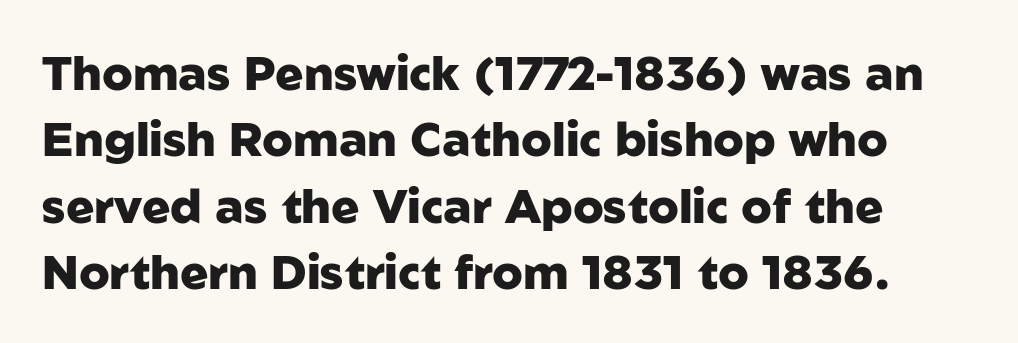
{"serif": "no", "italic": "no", "bold": "yes", "weight": "heavy", "width": "normal", "stroke_contrast": "low", "x_height": "medium", "monospaced": "no", "underline": "no", "line_spacing": "normal", "line_spacing_ratio": 1.41, "letter_spacing": "normal", "letter_spacing_em": 0.0, "glyph_px": 47}
